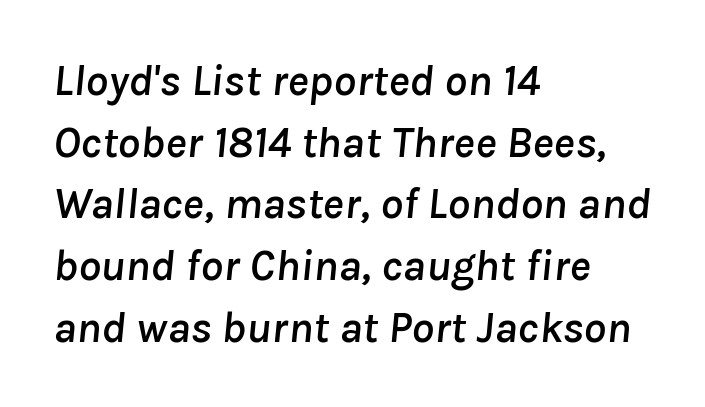
Q: Is the text italic (slanted)? A: Yes, it leans right by about 8 degrees.
Q: Is the text underlined? A: No.
Q: How is the paragraph aligned? A: Left-aligned.
Q: Is the spacing between letters normal or unusually wide? A: Normal.
Q: Is the spacing between lines tight, normal or loose? A: Normal.
Q: Width (condensed, normal, or wide)? A: Normal.
Q: Stroke contrast? A: Low.
Q: x-height? A: Medium.
Q: Monospaced? A: No.
